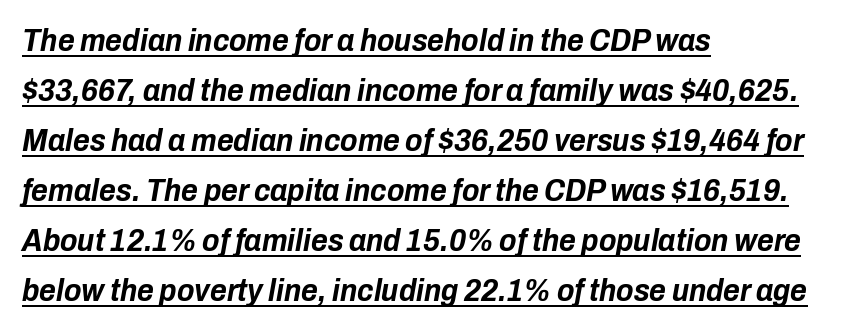
{"italic": "yes", "lean": "right", "slant_degrees": 10, "bold": "yes", "weight": "bold", "width": "condensed", "stroke_contrast": "low", "x_height": "medium", "monospaced": "no", "underline": "yes", "align": "left", "line_spacing": "normal", "line_spacing_ratio": 1.56, "letter_spacing": "normal", "letter_spacing_em": 0.0, "glyph_px": 32}
